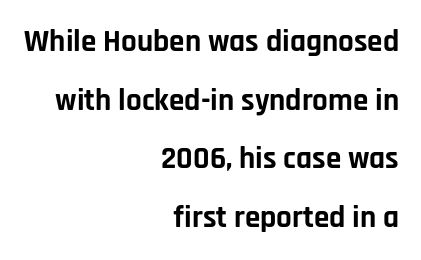
Alignment: flush right. The axis of the letterforms is exactly vertical. Spacing verdict: proportional, widths tailored to each character. Is the letter spacing exaggerated? No — it looks like the ordinary default. Note: no serifs on the glyphs.
